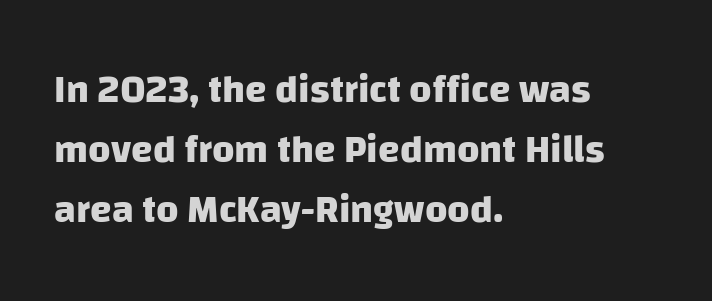
Q: Is the text bold? A: Yes.
Q: Is the typeface a serif or a sans-serif typeface? A: Sans-serif.
Q: Is the text underlined? A: No.
Q: How is the paragraph aligned? A: Left-aligned.
Q: Is the spacing between letters normal or unusually wide? A: Normal.
Q: Is the spacing between lines tight, normal or loose? A: Normal.
Q: Width (condensed, normal, or wide)? A: Normal.
Q: Stroke contrast? A: Low.
Q: x-height? A: Large.
Q: Monospaced? A: No.
